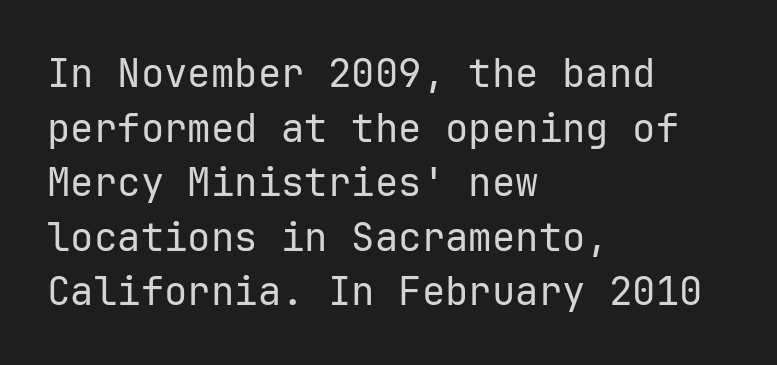
Q: Is the text bold? A: No.
Q: Is the text italic (slanted)? A: No, it is upright.
Q: Is the typeface a serif or a sans-serif typeface? A: Sans-serif.
Q: Is the text underlined? A: No.
Q: How is the paragraph aligned? A: Left-aligned.
Q: Is the spacing between letters normal or unusually wide? A: Normal.
Q: Is the spacing between lines tight, normal or loose? A: Normal.
Q: Width (condensed, normal, or wide)? A: Normal.
Q: Stroke contrast? A: Low.
Q: x-height? A: Medium.
Q: Monospaced? A: Yes.
